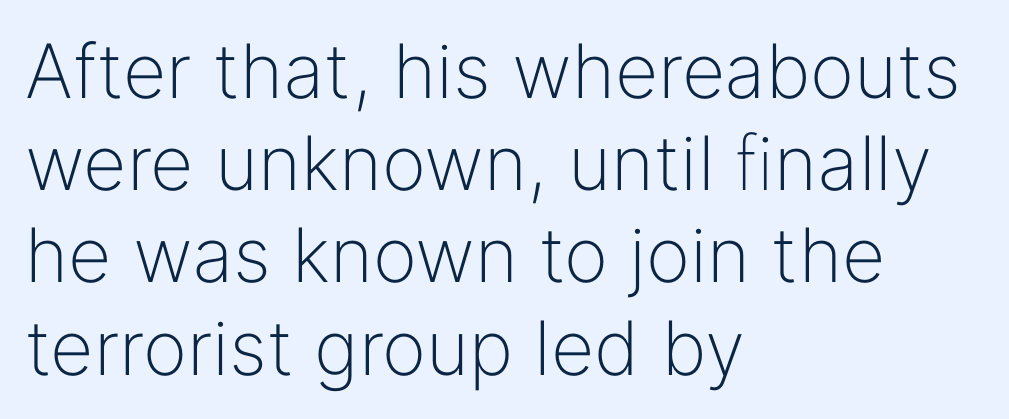
The image shows 75 px light sans-serif type, upright; set left-aligned, line spacing 1.23x, normal letter spacing, not underlined; low stroke contrast and a medium x-height.
